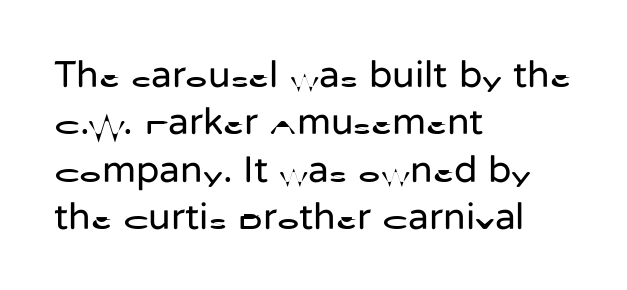
Q: Is the text bold? A: No.
Q: Is the text italic (slanted)? A: No, it is upright.
Q: Is the typeface a serif or a sans-serif typeface? A: Sans-serif.
Q: Is the text underlined? A: No.
Q: How is the paragraph aligned? A: Left-aligned.
Q: Is the spacing between letters normal or unusually wide? A: Normal.
Q: Is the spacing between lines tight, normal or loose? A: Normal.
Q: Width (condensed, normal, or wide)? A: Normal.
Q: Stroke contrast? A: Low.
Q: x-height? A: Medium.
Q: Monospaced? A: No.
